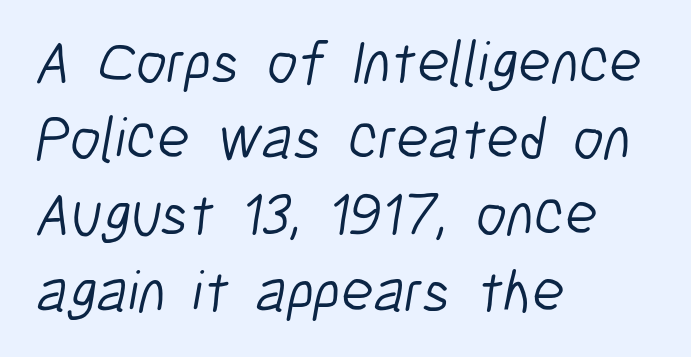
Q: Is the text bold? A: No.
Q: Is the typeface a serif or a sans-serif typeface? A: Sans-serif.
Q: Is the text underlined? A: No.
Q: How is the paragraph aligned? A: Left-aligned.
Q: Is the spacing between letters normal or unusually wide? A: Normal.
Q: Is the spacing between lines tight, normal or loose? A: Normal.
Q: Width (condensed, normal, or wide)? A: Condensed.
Q: Stroke contrast? A: Low.
Q: x-height? A: Medium.
Q: Monospaced? A: No.
